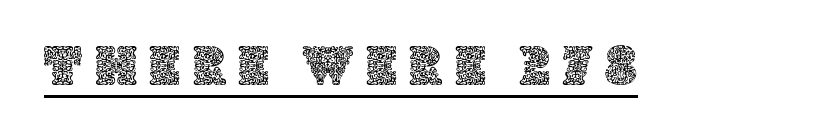
{"italic": "no", "width": "normal", "x_height": "large", "monospaced": "no", "underline": "yes", "letter_spacing": "wide", "letter_spacing_em": 0.22, "glyph_px": 57}
